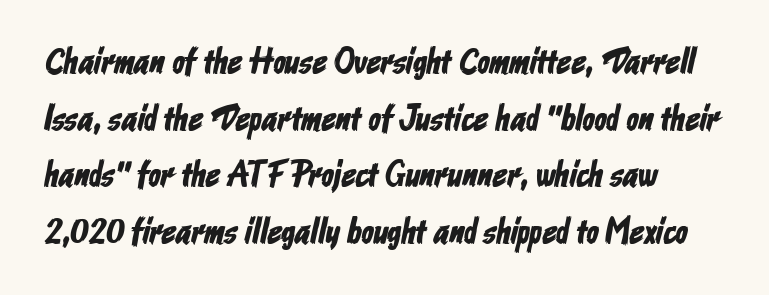
Q: Is the typeface a serif or a sans-serif typeface? A: Sans-serif.
Q: Is the text underlined? A: No.
Q: How is the paragraph aligned? A: Left-aligned.
Q: Is the spacing between letters normal or unusually wide? A: Normal.
Q: Is the spacing between lines tight, normal or loose? A: Normal.
Q: Width (condensed, normal, or wide)? A: Condensed.
Q: Stroke contrast? A: Low.
Q: x-height? A: Medium.
Q: Monospaced? A: No.
